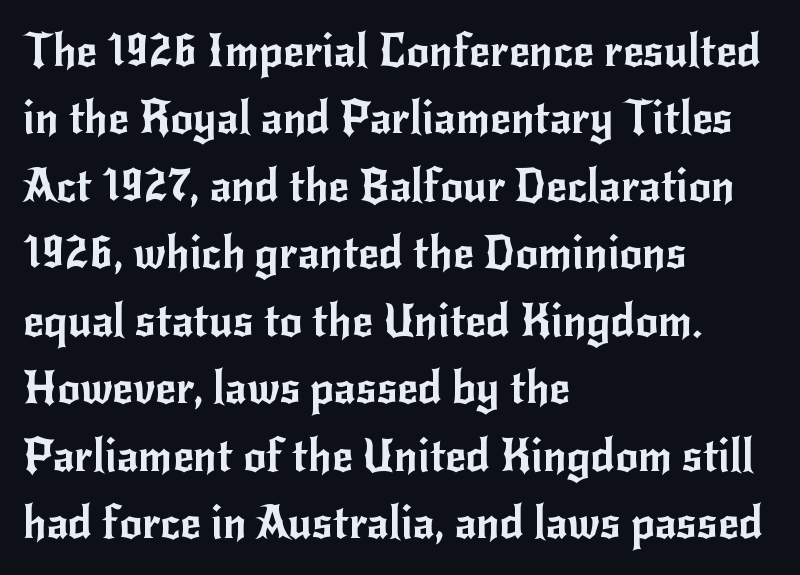
The image shows 45 px sans-serif type, upright; set left-aligned, normal line spacing (1.5x), normal letter spacing, not underlined; low stroke contrast and a small x-height.
